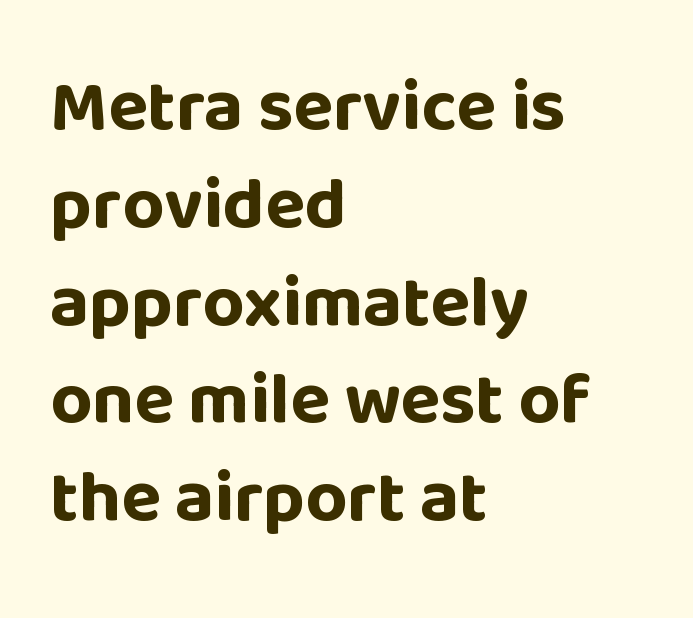
{"serif": "no", "italic": "no", "bold": "yes", "weight": "bold", "width": "normal", "stroke_contrast": "low", "x_height": "large", "monospaced": "no", "underline": "no", "align": "left", "line_spacing": "normal", "line_spacing_ratio": 1.34, "letter_spacing": "normal", "letter_spacing_em": 0.0, "glyph_px": 73}
